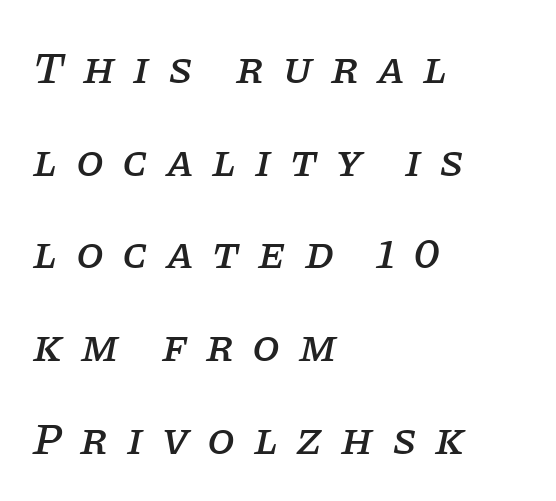
The image shows 45 px serif type, italic (leaning right); set left-aligned, loose line spacing (2.06x), unusually wide letter spacing (+0.41 em), not underlined; low stroke contrast and a large x-height.
